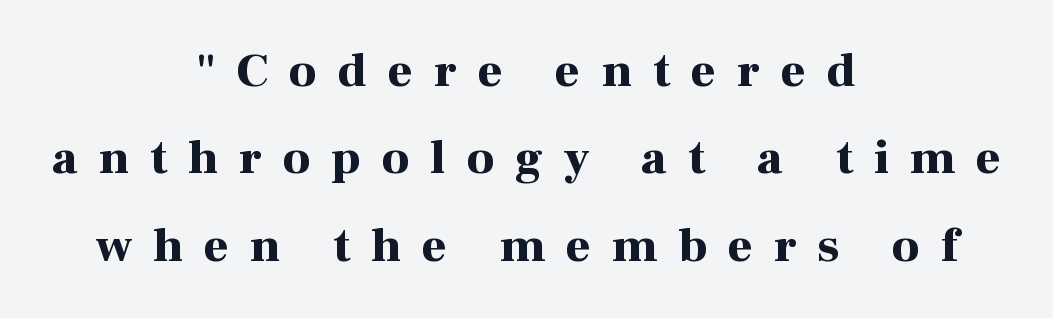
Q: Is the text bold? A: Yes.
Q: Is the text italic (slanted)? A: No, it is upright.
Q: Is the typeface a serif or a sans-serif typeface? A: Serif.
Q: Is the text underlined? A: No.
Q: How is the paragraph aligned? A: Centered.
Q: Is the spacing between letters normal or unusually wide? A: Unusually wide.
Q: Width (condensed, normal, or wide)? A: Normal.
Q: Stroke contrast? A: High.
Q: x-height? A: Medium.
Q: Monospaced? A: No.
